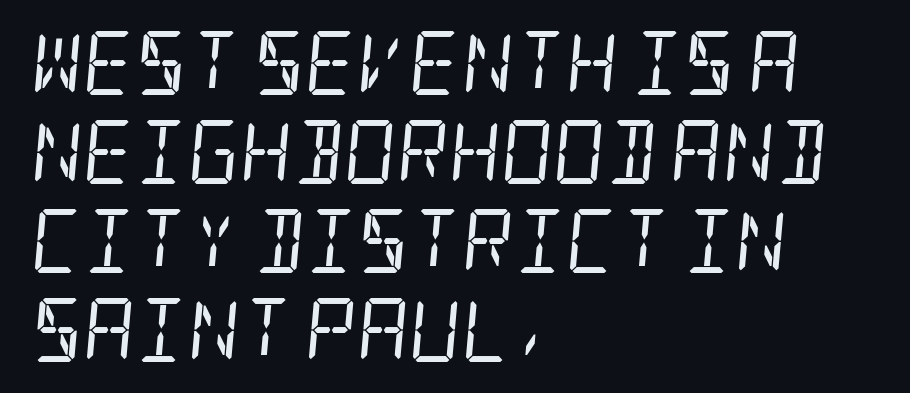
The image shows 64 px regular-weight, condensed serif type, italic (leaning right); set left-aligned, normal line spacing (1.39x), normal letter spacing, not underlined; low stroke contrast and a large x-height.
